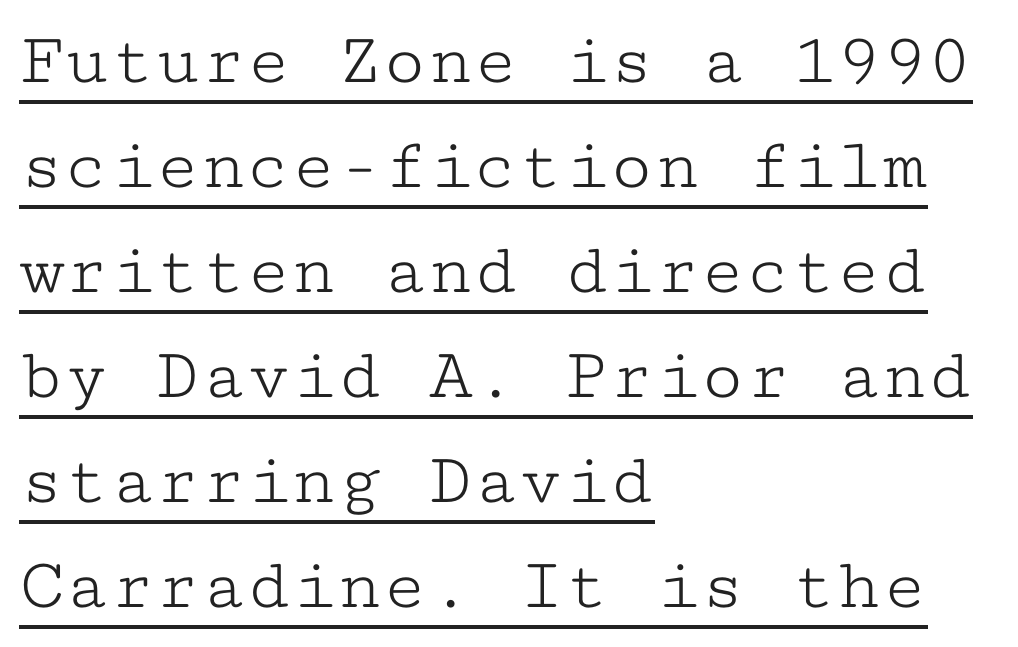
{"serif": "yes", "italic": "no", "bold": "no", "weight": "light", "width": "wide", "stroke_contrast": "low", "x_height": "medium", "monospaced": "yes", "underline": "yes", "align": "left", "line_spacing": "normal", "line_spacing_ratio": 1.4, "letter_spacing": "normal", "letter_spacing_em": 0.0, "glyph_px": 75}
